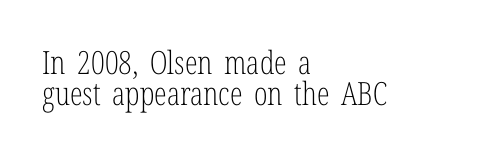
Does the type have serifs? Yes, each stem ends in a small foot. Reading down the column, the eye jumps only a short way to each next line. Between one letter and the next there's only the usual sliver of space. Lines of text with bare space underneath. The passage shown is typed in a proportional face where columns would drift. The strokes are not fattened; the text isn't bold.
